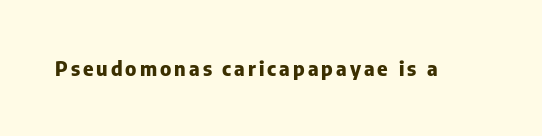
Q: Is the text bold? A: Yes.
Q: Is the text italic (slanted)? A: No, it is upright.
Q: Is the text underlined? A: No.
